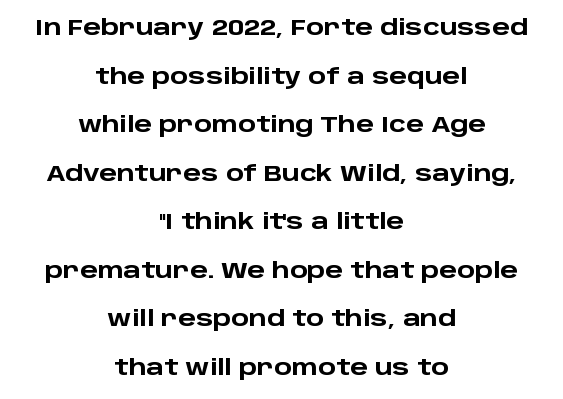
The image shows 21 px bold type, upright; set centered, loose line spacing (2.31x), normal letter spacing, not underlined.
